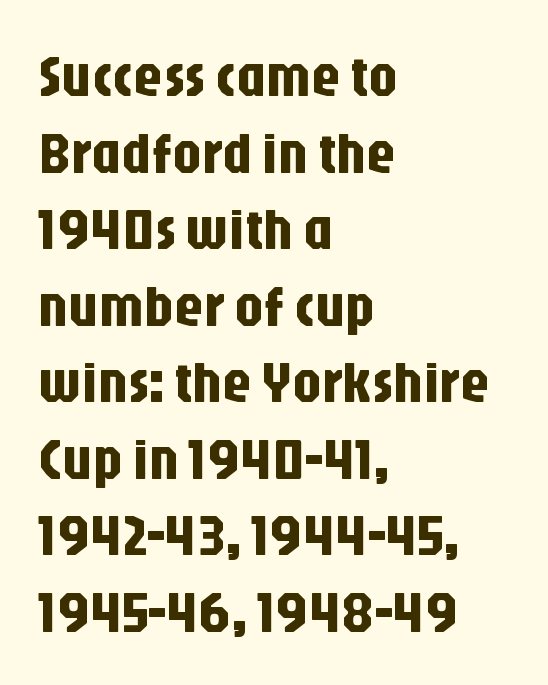
The image shows 58 px condensed sans-serif type, upright; set left-aligned, normal line spacing (1.32x), normal letter spacing, not underlined; low stroke contrast and a large x-height.
